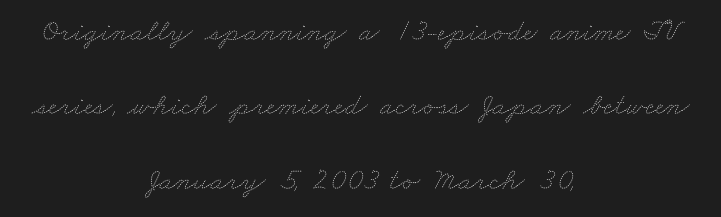
Stems here are at most as thick as an everyday book face. Note the varied advance widths — an 'i' is clearly narrower than an 'm'. Clear beneath every line of the passage. The passage shown has conventional tracking throughout.
